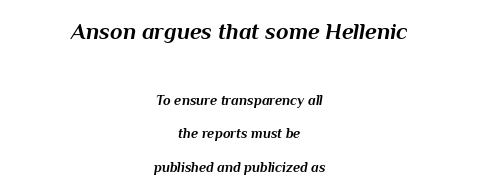
The image shows 23 px bold type, italic (leaning right); set centered, loose line spacing (2.4x), normal letter spacing, not underlined; the first (top) block is 1.64x larger.
